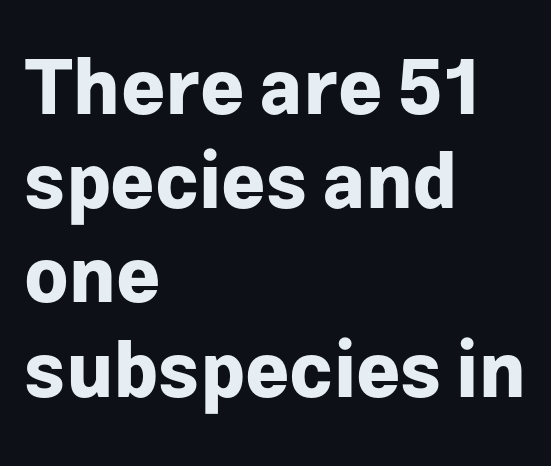
Heavy-handed strokes throughout: this text is bold. Designer's note — italics off, roman on. A typesetter would call this zero additional tracking. Clear beneath every line of the passage. Grotesque or geometric, the face here clearly has no serifs.
